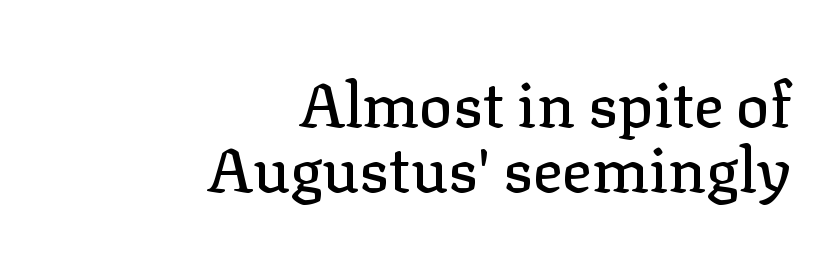
The image shows 62 px serif type, upright; set right-aligned, tight line spacing (1.05x), normal letter spacing, not underlined; low stroke contrast and a medium x-height.
